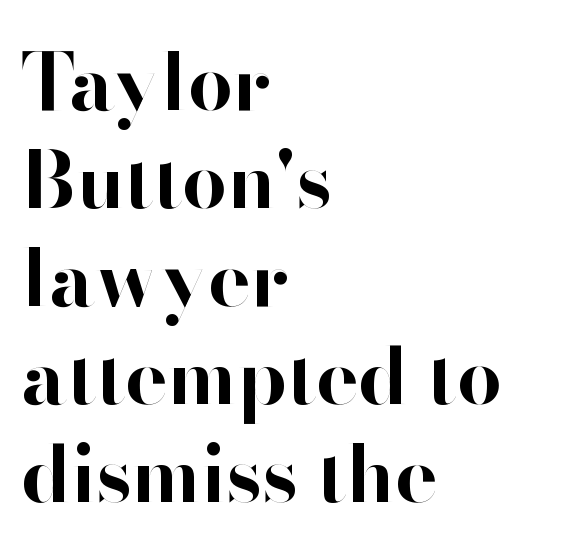
The image shows 79 px bold sans-serif type, upright; set left-aligned, line spacing 1.24x, normal letter spacing, not underlined; high stroke contrast and a small x-height.
